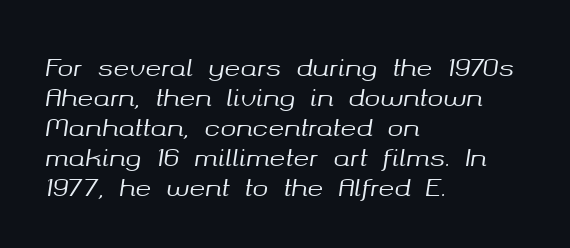
The image shows 24 px text type, italic (leaning right); set left-aligned, normal line spacing (1.25x), normal letter spacing, not underlined.
